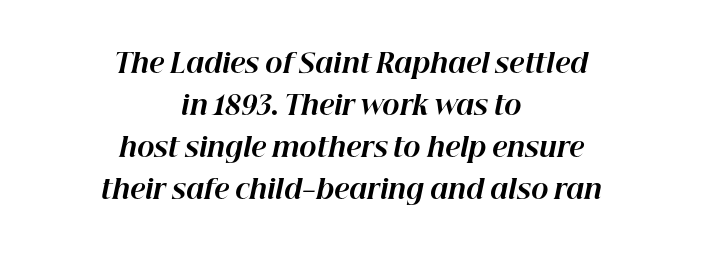
Q: Is the text bold? A: Yes.
Q: Is the text italic (slanted)? A: Yes, it leans right by about 12 degrees.
Q: Is the text underlined? A: No.
Q: How is the paragraph aligned? A: Centered.
Q: Is the spacing between letters normal or unusually wide? A: Normal.
Q: Is the spacing between lines tight, normal or loose? A: Normal.
